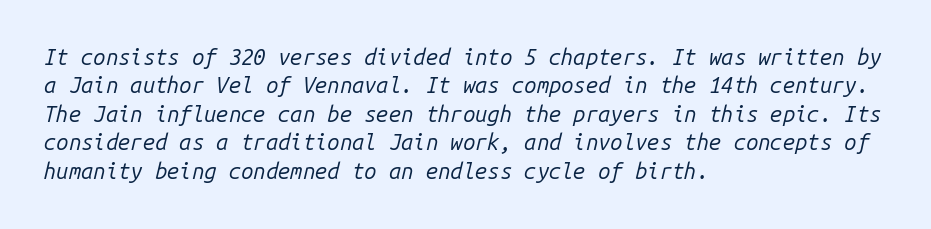
One-word summary of the alignment: left. The foot of each line stays bare and open. Students, observe: this is what conventionally led text looks like. Looking at the ascenders, they clearly lean. Unbolded letterforms with no extra heft. Default kerning and tracking; the words read as compact shapes.
